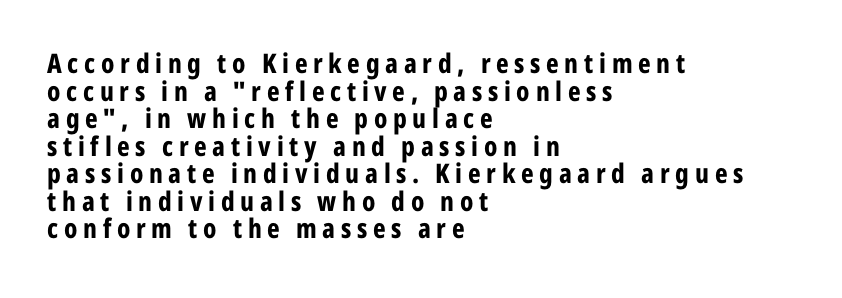
Q: Is the text bold? A: Yes.
Q: Is the text italic (slanted)? A: No, it is upright.
Q: Is the text underlined? A: No.
Q: How is the paragraph aligned? A: Left-aligned.
Q: Is the spacing between letters normal or unusually wide? A: Unusually wide.
Q: Is the spacing between lines tight, normal or loose? A: Tight.
